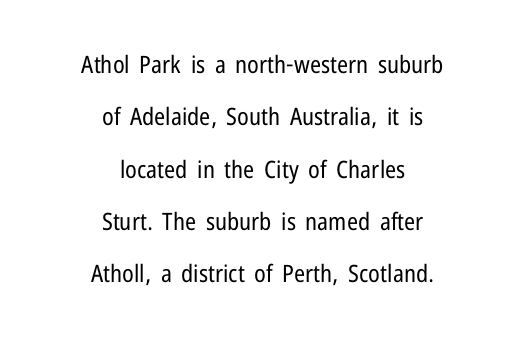
The image shows 24 px text type, upright; set centered, loose line spacing (2.18x), normal letter spacing, not underlined.
